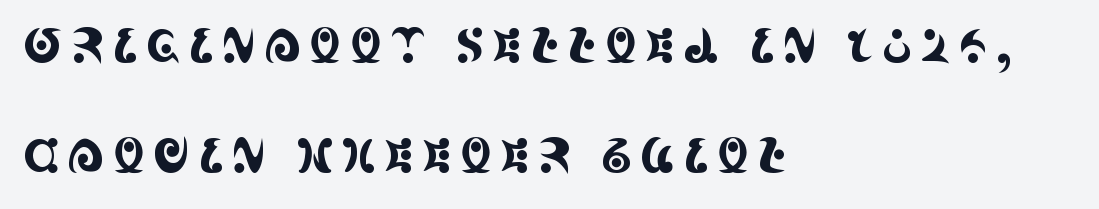
Q: Is the text italic (slanted)? A: No, it is upright.
Q: Is the typeface a serif or a sans-serif typeface? A: Serif.
Q: Is the text underlined? A: No.
Q: How is the paragraph aligned? A: Left-aligned.
Q: Is the spacing between lines tight, normal or loose? A: Loose.
Q: Width (condensed, normal, or wide)? A: Condensed.
Q: x-height? A: Large.
Q: Monospaced? A: No.
